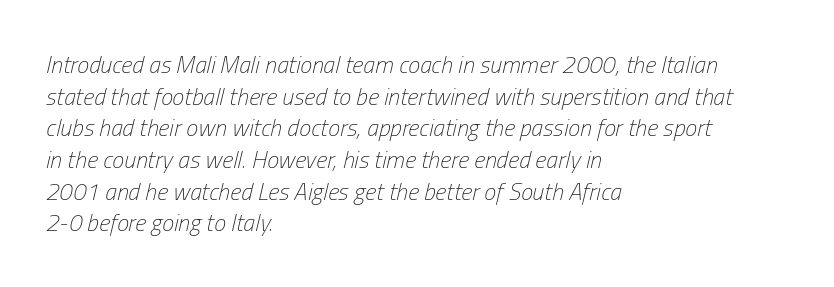
Stroke mass is kept to a normal reading level or below. The foot of each line stays bare and open. Italic: yes, the glyphs are oblique. Where is the straight margin? On the left. Does the leading feel generous? No, just average.
